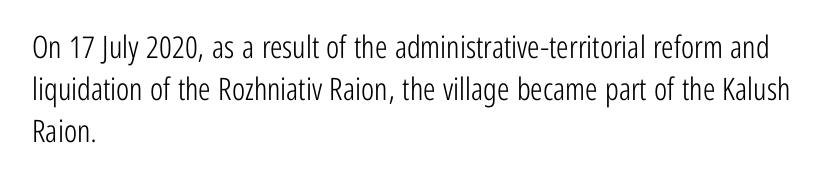
Stem width sits at or under what a default text font uses. The line-height multiplier appears to be the usual default. Proportional: the letters do not fall into vertical columns. The rendering shows plain stroke endings on the letterforms — a sans-serif design.
